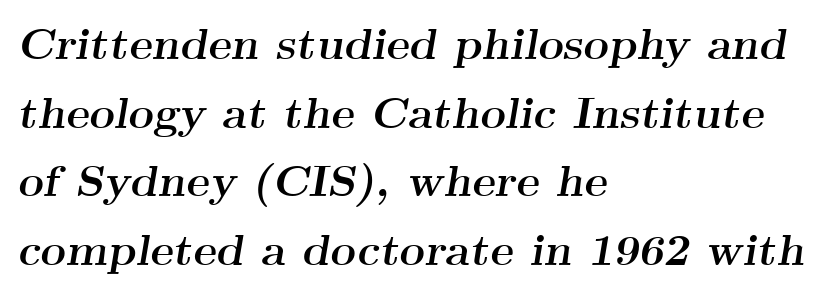
Every letter is thick-stroked: bold, no question. Type without underlining. This is serif lettering, the kind often seen in printed books. Successive baselines arrive at the customary interval. The rag falls on the right side of this text block. Each letter keeps its own natural width here, so spacing adapts to shape.
